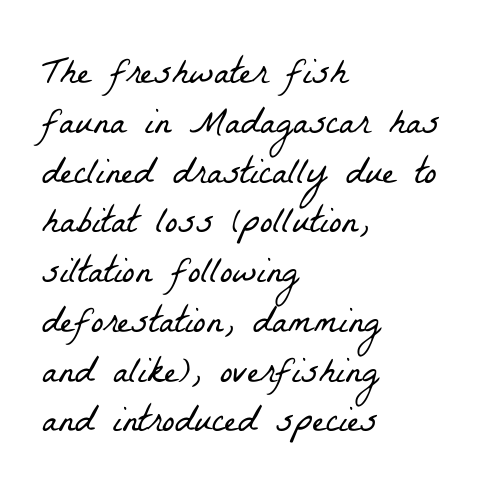
No heavy texture on the line: the type isn't bold. Compared with typical body copy, the letter spacing here is the same. Observe the serifs anchoring each vertical stroke in this sample. What's the leading like? Ordinary, nothing unusual. In CSS terms this would be text-align: left. Here the designer chose a conventional face with non-uniform glyph widths.
